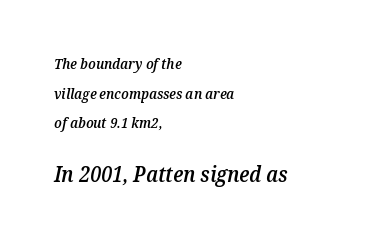
Q: Is the text bold? A: Semi-bold.
Q: Is the text italic (slanted)? A: Yes, it leans right by about 12 degrees.
Q: Is the text underlined? A: No.
Q: How is the paragraph aligned? A: Left-aligned.
Q: Is the spacing between letters normal or unusually wide? A: Normal.
Q: Is the spacing between lines tight, normal or loose? A: Loose.
Q: Which block of text is set in a larger size, the first (top) or the second (bottom)? A: The second (bottom) one.
